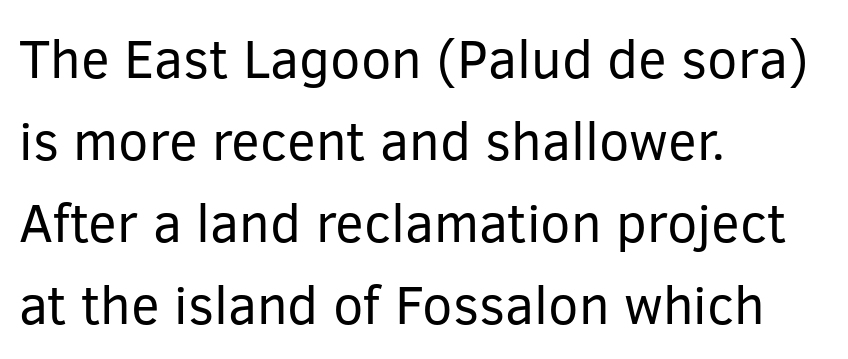
{"serif": "no", "italic": "no", "bold": "no", "weight": "regular", "width": "normal", "stroke_contrast": "low", "x_height": "medium", "monospaced": "no", "underline": "no", "align": "left", "line_spacing": "normal", "line_spacing_ratio": 1.52, "letter_spacing": "normal", "letter_spacing_em": 0.0, "glyph_px": 54}
